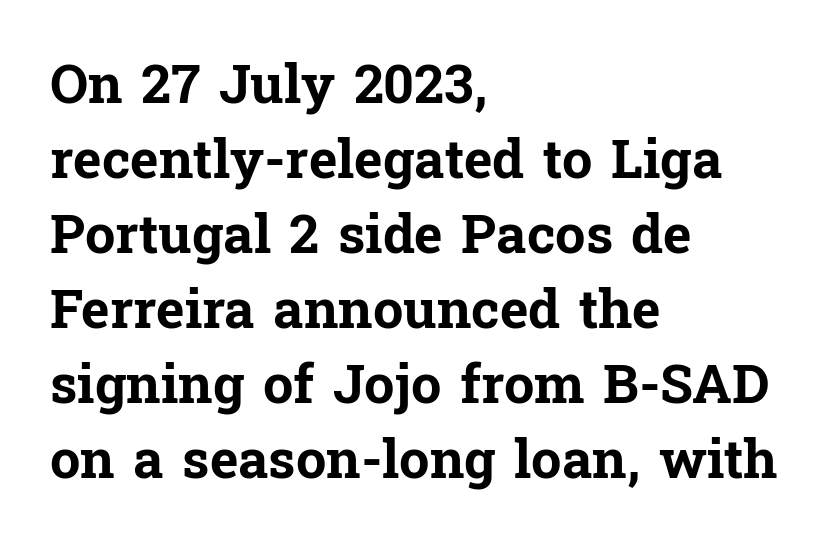
Q: Is the text bold? A: Yes.
Q: Is the text italic (slanted)? A: No, it is upright.
Q: Is the typeface a serif or a sans-serif typeface? A: Serif.
Q: Is the text underlined? A: No.
Q: How is the paragraph aligned? A: Left-aligned.
Q: Is the spacing between letters normal or unusually wide? A: Normal.
Q: Is the spacing between lines tight, normal or loose? A: Normal.
Q: Width (condensed, normal, or wide)? A: Normal.
Q: Stroke contrast? A: Low.
Q: x-height? A: Medium.
Q: Monospaced? A: No.
